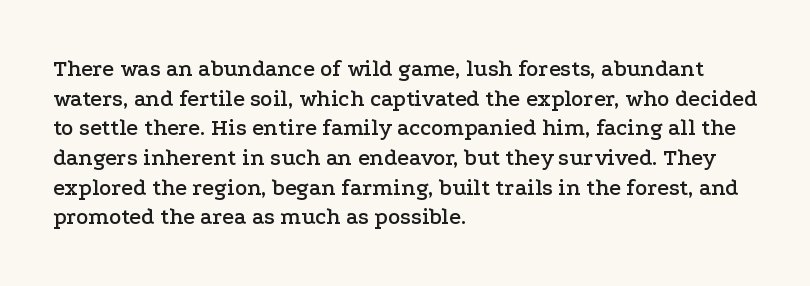
Q: Is the text italic (slanted)? A: No, it is upright.
Q: Is the text underlined? A: No.
Q: How is the paragraph aligned? A: Left-aligned.
Q: Is the spacing between letters normal or unusually wide? A: Normal.
Q: Is the spacing between lines tight, normal or loose? A: Normal.
